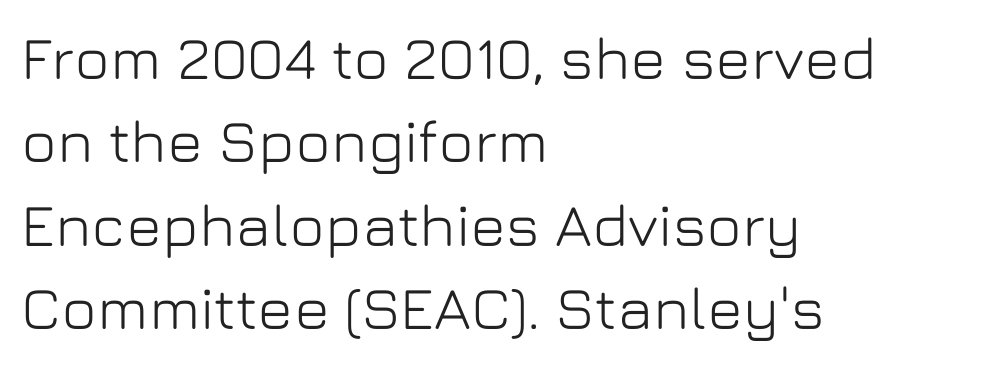
{"serif": "no", "italic": "no", "width": "normal", "stroke_contrast": "low", "x_height": "medium", "monospaced": "no", "underline": "no", "align": "left", "line_spacing": "normal", "line_spacing_ratio": 1.39, "letter_spacing": "normal", "letter_spacing_em": 0.0, "glyph_px": 60}
